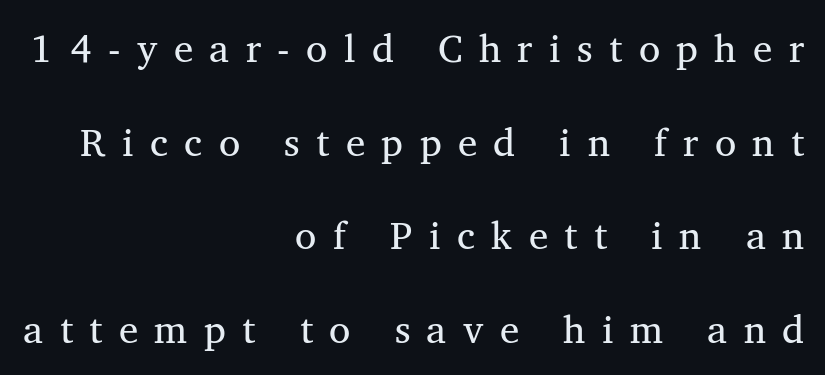
The image shows 39 px regular-weight serif type; set right-aligned, loose line spacing (2.4x), unusually wide letter spacing (+0.42 em), not underlined; medium stroke contrast and a medium x-height.
